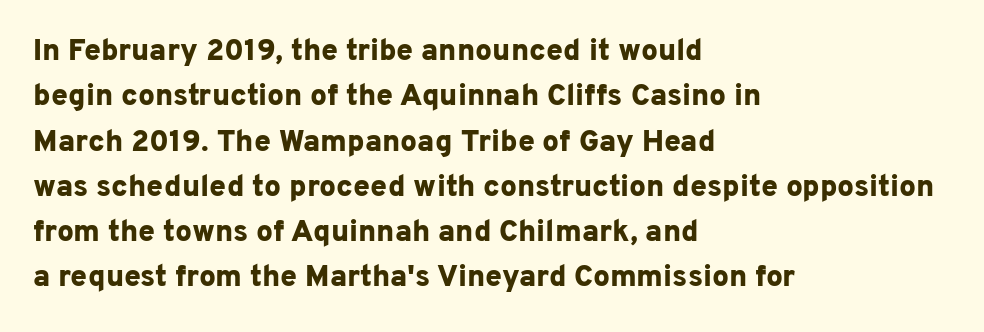
{"serif": "no", "italic": "no", "bold": "yes", "weight": "bold", "width": "normal", "stroke_contrast": "low", "x_height": "medium", "monospaced": "no", "underline": "no", "align": "left", "line_spacing": "normal", "line_spacing_ratio": 1.51, "letter_spacing": "normal", "letter_spacing_em": 0.0, "glyph_px": 30}
